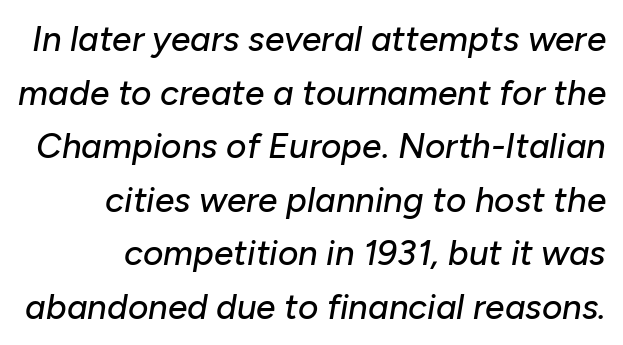
The image shows 35 px text type, italic (leaning right); set normal line spacing (1.53x), normal letter spacing, not underlined; low stroke contrast and a medium x-height.
